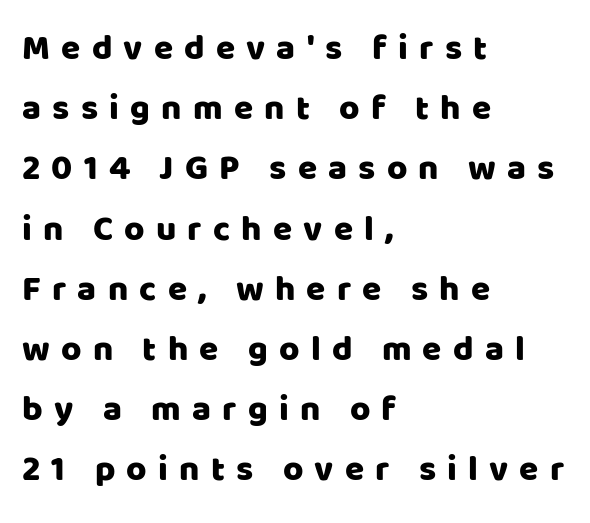
This rendering features lettering with no underline. The type sits square on the baseline with zero lean. A classic flush-left, rag-right setting is used for this passage. This sample uses expanded letter spacing, leaving extra air between glyphs. The type family on display is of the sans-serif kind.
